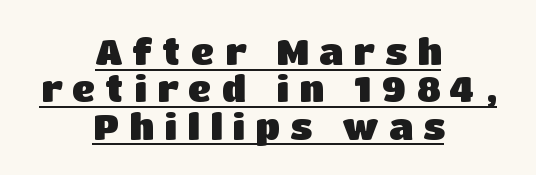
Summary of weight: heavy, a full bold. Is there much room between lines? No — they nearly touch. No italicization has been applied; the sample stays upright. Stroke terminals: plain, sans-serif. A continuous stroke trails under the words, as in a hyperlink. Horizontal alignment here is central, giving a formal, balanced look.
